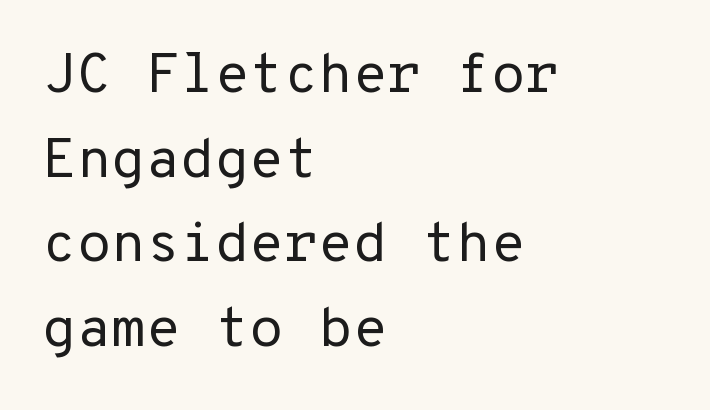
The image shows 56 px regular-weight sans-serif type, upright; set left-aligned, normal line spacing (1.51x), normal letter spacing, not underlined; low stroke contrast and a medium x-height.
